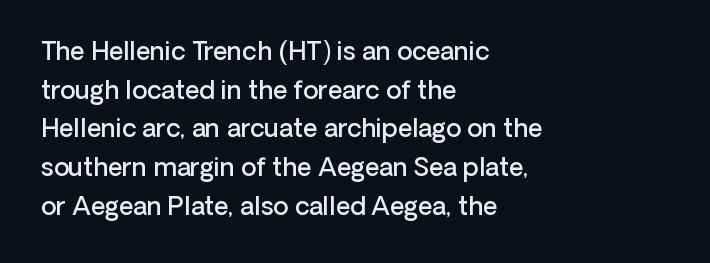
Quick note: underline off. The passage is arranged the way most books set body copy — flush left. Quick note: interline space is typical. Posture: vertical. The letters sit at their default tracking, neither squeezed nor spread.
